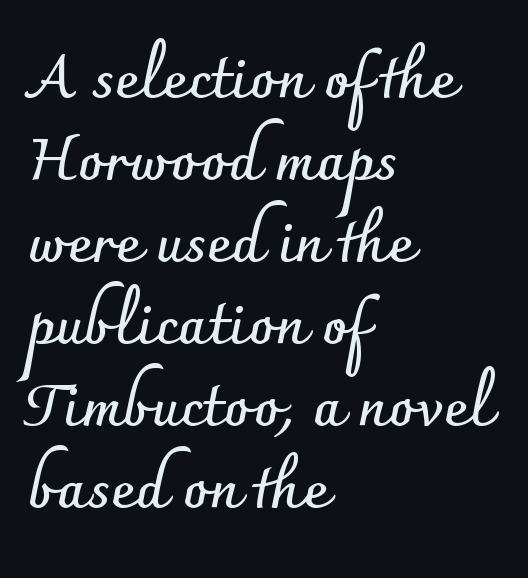
Q: Is the text bold? A: Yes.
Q: Is the text italic (slanted)? A: Yes.
Q: Is the typeface a serif or a sans-serif typeface? A: Sans-serif.
Q: Is the text underlined? A: No.
Q: How is the paragraph aligned? A: Left-aligned.
Q: Is the spacing between letters normal or unusually wide? A: Normal.
Q: Is the spacing between lines tight, normal or loose? A: Normal.
Q: Width (condensed, normal, or wide)? A: Normal.
Q: Stroke contrast? A: Low.
Q: x-height? A: Small.
Q: Monospaced? A: No.
